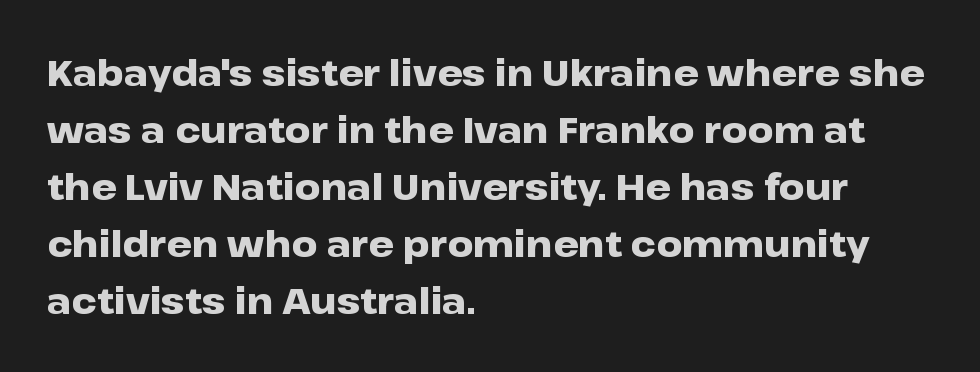
{"serif": "no", "italic": "no", "bold": "yes", "weight": "heavy", "width": "wide", "stroke_contrast": "low", "x_height": "medium", "monospaced": "no", "underline": "no", "align": "left", "line_spacing": "normal", "line_spacing_ratio": 1.58, "letter_spacing": "normal", "letter_spacing_em": 0.0, "glyph_px": 36}
